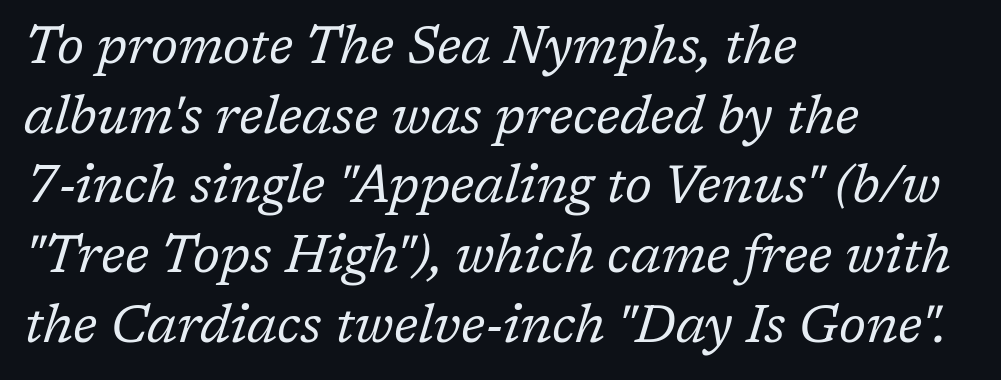
Q: Is the text bold? A: No.
Q: Is the text italic (slanted)? A: Yes, it leans right by about 17 degrees.
Q: Is the typeface a serif or a sans-serif typeface? A: Serif.
Q: Is the text underlined? A: No.
Q: How is the paragraph aligned? A: Left-aligned.
Q: Is the spacing between letters normal or unusually wide? A: Normal.
Q: Is the spacing between lines tight, normal or loose? A: Normal.
Q: Width (condensed, normal, or wide)? A: Normal.
Q: Stroke contrast? A: Low.
Q: x-height? A: Medium.
Q: Monospaced? A: No.
